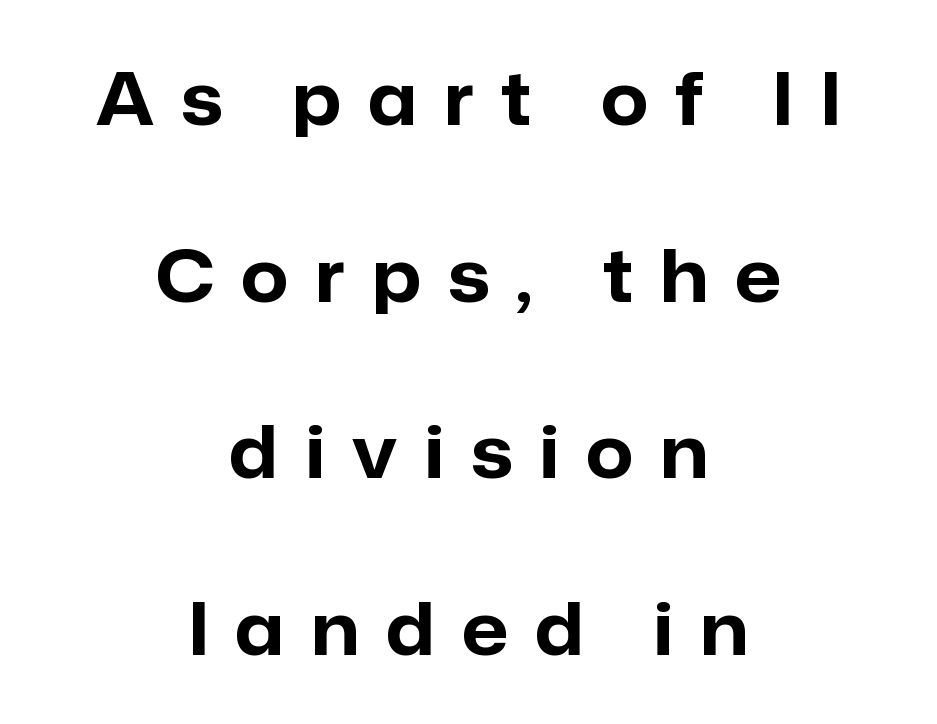
The image shows 73 px bold sans-serif type, upright; set centered, loose line spacing (2.42x), unusually wide letter spacing (+0.37 em), not underlined; low stroke contrast and a medium x-height.
